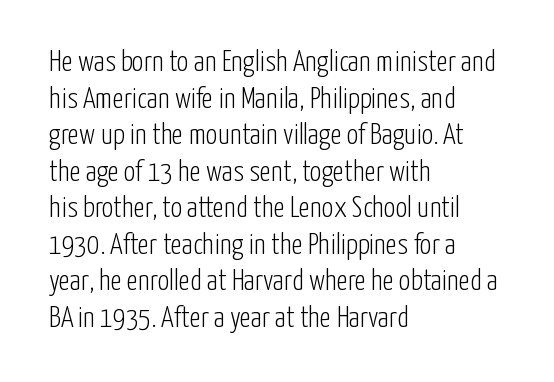
{"serif": "no", "italic": "no", "bold": "no", "weight": "light", "width": "condensed", "stroke_contrast": "low", "x_height": "medium", "monospaced": "no", "underline": "no", "align": "left", "line_spacing": "normal", "line_spacing_ratio": 1.26, "letter_spacing": "normal", "letter_spacing_em": 0.0, "glyph_px": 29}
